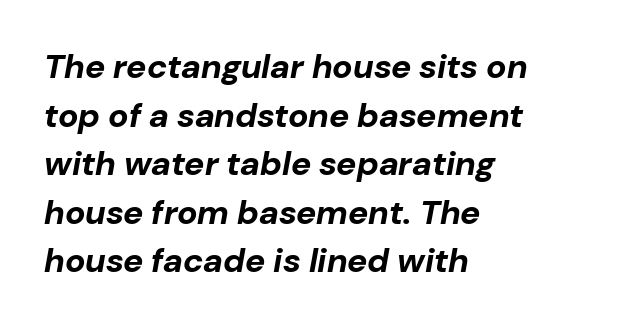
Q: Is the text bold? A: Yes.
Q: Is the text italic (slanted)? A: Yes, it leans right by about 10 degrees.
Q: Is the text underlined? A: No.
Q: How is the paragraph aligned? A: Left-aligned.
Q: Is the spacing between letters normal or unusually wide? A: Normal.
Q: Is the spacing between lines tight, normal or loose? A: Normal.
Q: Width (condensed, normal, or wide)? A: Normal.
Q: Stroke contrast? A: Low.
Q: x-height? A: Medium.
Q: Monospaced? A: No.
